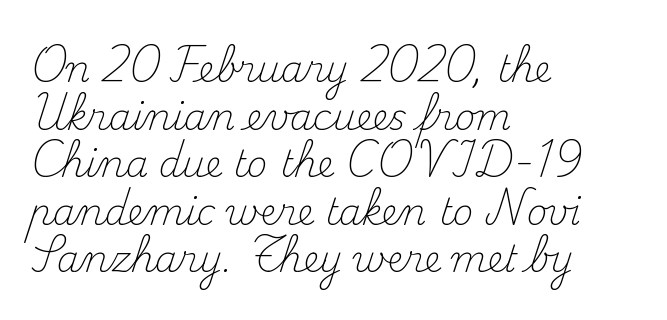
{"serif": "yes", "bold": "no", "weight": "light", "width": "normal", "stroke_contrast": "medium", "x_height": "small", "monospaced": "no", "underline": "no", "align": "left", "line_spacing": "normal", "line_spacing_ratio": 1.32, "letter_spacing": "normal", "letter_spacing_em": 0.0, "glyph_px": 36}
